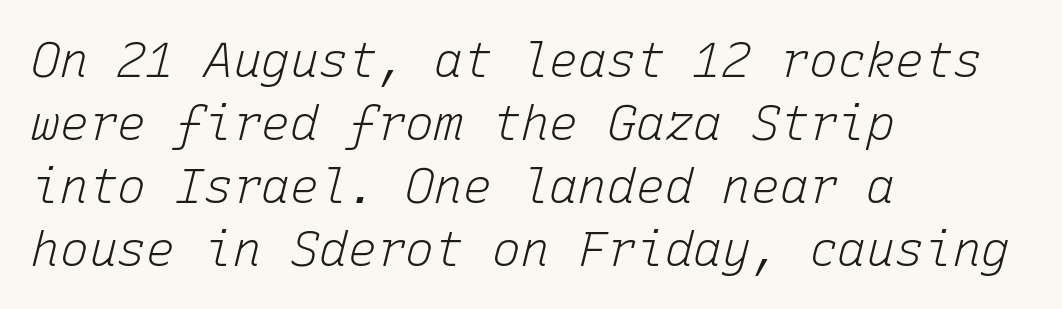
{"italic": "yes", "lean": "right", "slant_degrees": 15, "bold": "no", "weight": "light", "width": "normal", "stroke_contrast": "low", "x_height": "medium", "monospaced": "yes", "underline": "no", "align": "left", "line_spacing": "normal", "line_spacing_ratio": 1.31, "letter_spacing": "normal", "letter_spacing_em": 0.0, "glyph_px": 48}
